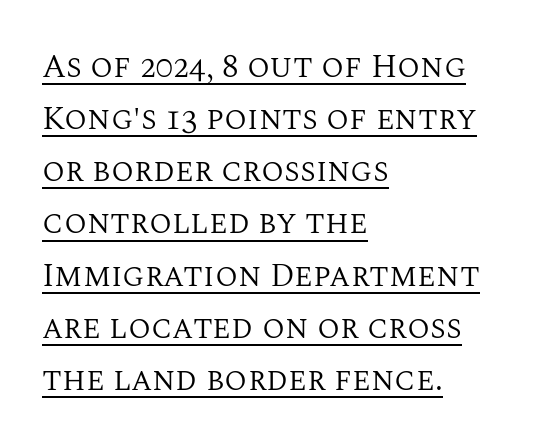
{"serif": "yes", "italic": "no", "bold": "no", "weight": "regular", "width": "normal", "stroke_contrast": "medium", "x_height": "large", "monospaced": "no", "underline": "yes", "align": "left", "line_spacing": "normal", "line_spacing_ratio": 1.58, "letter_spacing": "normal", "letter_spacing_em": 0.0, "glyph_px": 33}
